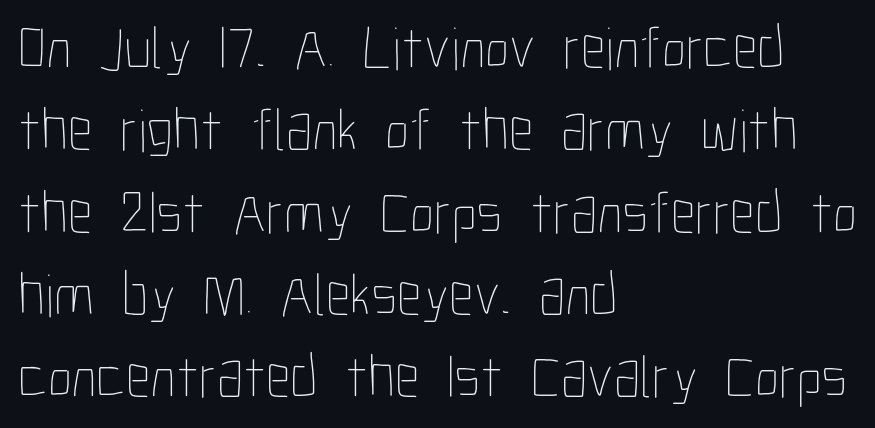
The image shows 61 px thin, condensed type, upright; set left-aligned, normal line spacing (1.35x), normal letter spacing, not underlined; low stroke contrast and a medium x-height.
